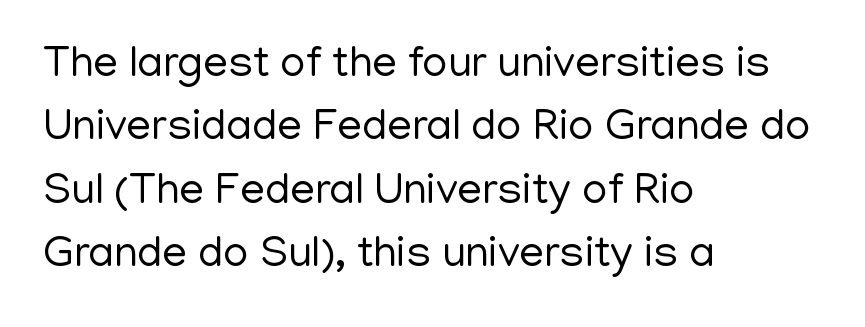
Q: Is the text bold? A: No.
Q: Is the text italic (slanted)? A: No, it is upright.
Q: Is the typeface a serif or a sans-serif typeface? A: Sans-serif.
Q: Is the text underlined? A: No.
Q: How is the paragraph aligned? A: Left-aligned.
Q: Is the spacing between letters normal or unusually wide? A: Normal.
Q: Is the spacing between lines tight, normal or loose? A: Normal.
Q: Width (condensed, normal, or wide)? A: Normal.
Q: Stroke contrast? A: Low.
Q: x-height? A: Medium.
Q: Monospaced? A: No.
